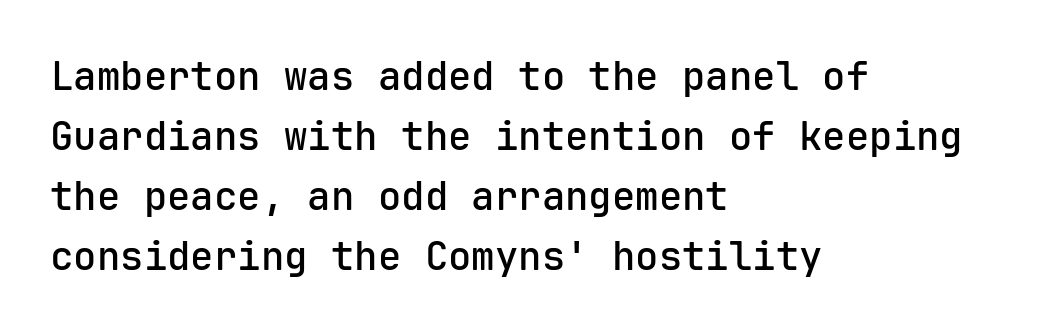
The image shows 39 px semibold sans-serif type, upright, monospaced; set left-aligned, normal line spacing (1.54x), normal letter spacing, not underlined; low stroke contrast and a medium x-height.
